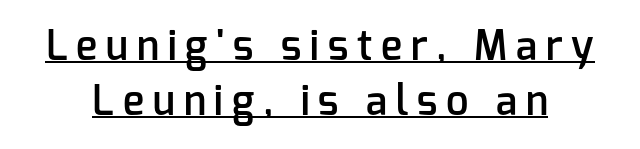
The image shows 40 px semibold sans-serif type, upright; set normal line spacing (1.37x), unusually wide letter spacing (+0.22 em), underlined; low stroke contrast and a medium x-height.
